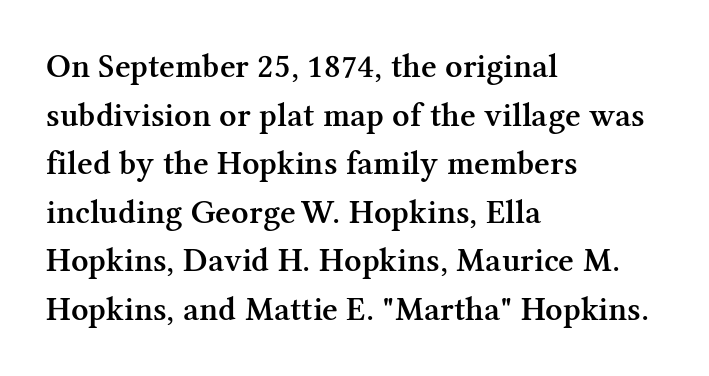
Caption: standard tracking, unaltered. Nobody drew a line under any word here. This rendering employs a face with finishing strokes, i.e., a serif. A typesetter would call this proportional, since set widths differ per character. Summary of vertical rhythm: regular, with standard interline spacing. Posture: vertical.
